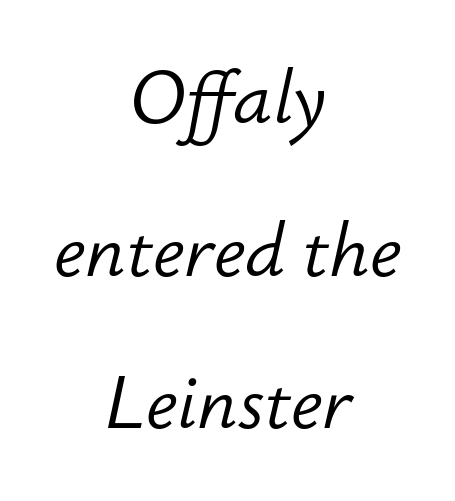
The lettering tilts uniformly, giving the passage an italic look. The rendering positions every line midway between the sides. This reads as an unemphasized weight, regular at the heaviest. Tracking value appears to be zero — textbook default spacing. The space beneath each line is pristine and unruled. Varying glyph widths throughout — classic text-font behaviour.
